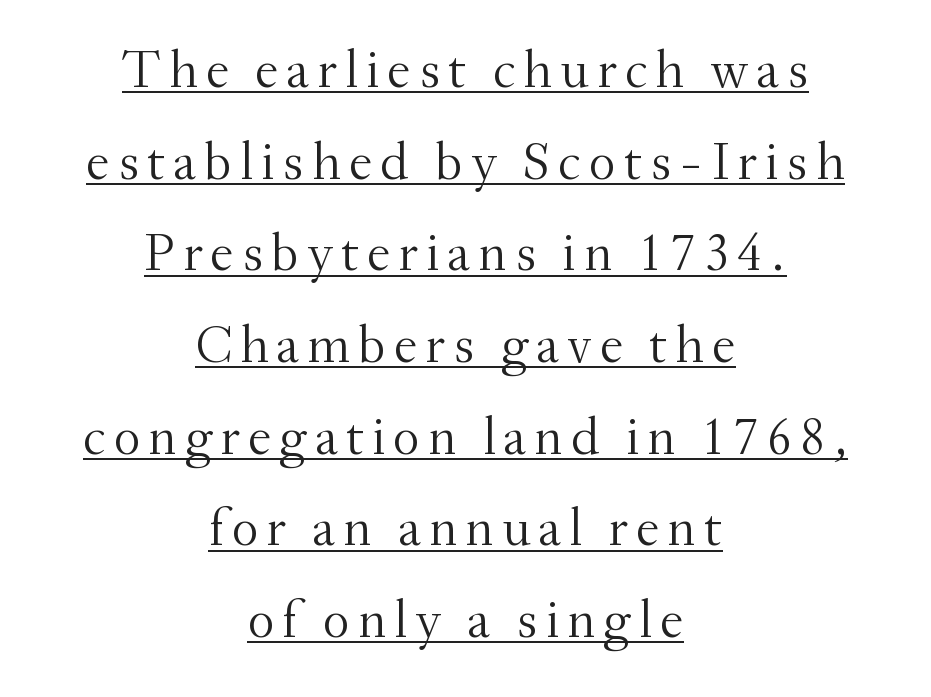
Decoration check: the copy is underlined. The rendering uses natural spacing where letterforms have individual widths. You can tell it's not italic because the verticals are truly vertical. This rendering employs a face with finishing strokes, i.e., a serif. Stems here are at most as thick as an everyday book face. Centered paragraph, ragged on both sides.
